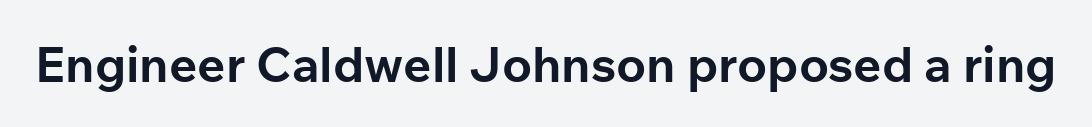
{"serif": "no", "italic": "no", "bold": "yes", "weight": "bold", "width": "normal", "stroke_contrast": "low", "x_height": "medium", "monospaced": "no", "underline": "no", "letter_spacing": "normal", "letter_spacing_em": 0.0, "glyph_px": 49}
